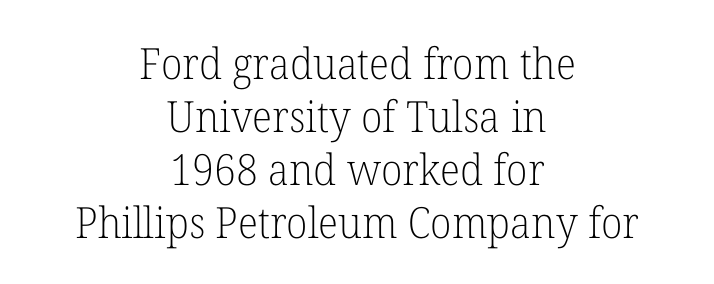
Heaviness? Minimal to ordinary, like unemphasized prose. The lines in this sample share a center point and differ in where they start and stop. The letterforms sit shoulder to shoulder at normal distance. The strip under each line holds only bare page. The letters stand straight up with perfectly vertical stems. Do the characters align in a grid? No, the font is proportional.
